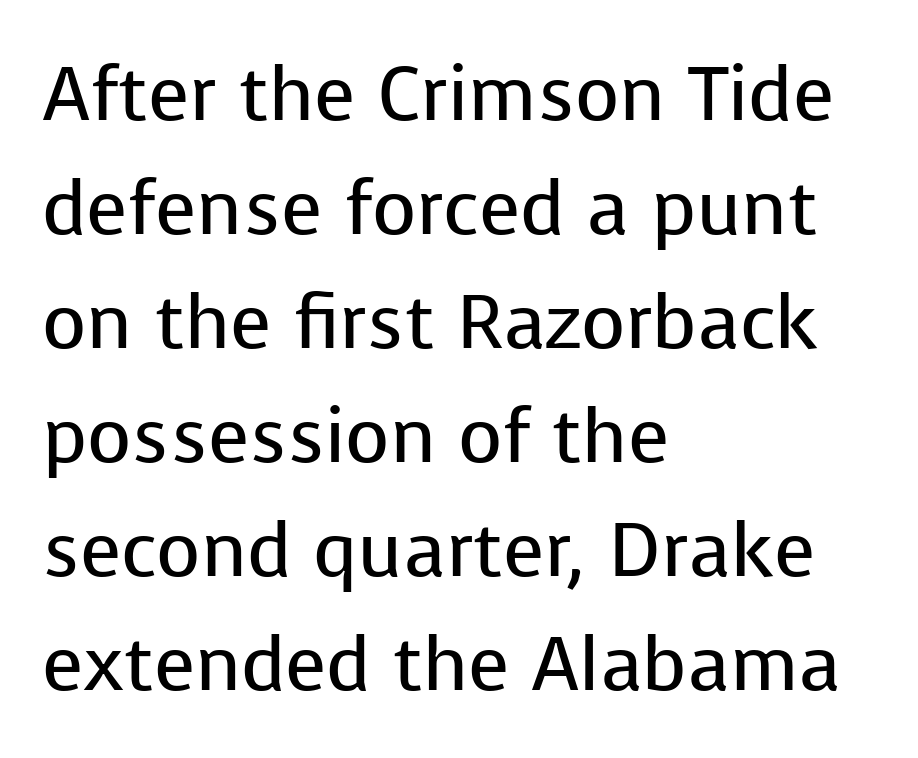
Notice how descenders clear the ascenders below comfortably — that's standard leading. The rag falls on the right side of this text block. The strokes are not fattened; the text isn't bold. The letters advance in unequal steps, a hallmark of proportional type.
